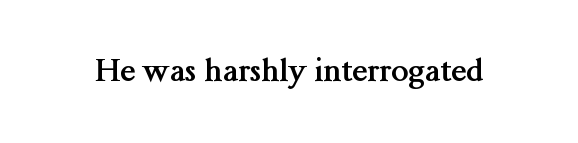
{"serif": "yes", "italic": "no", "bold": "yes", "weight": "semibold", "width": "normal", "stroke_contrast": "medium", "x_height": "medium", "monospaced": "no", "underline": "no", "letter_spacing": "normal", "letter_spacing_em": 0.0, "glyph_px": 31}
